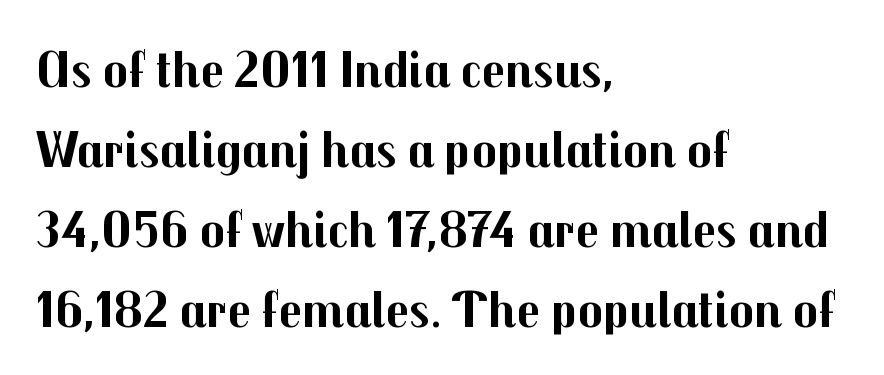
The image shows 52 px bold sans-serif type, upright; set left-aligned, normal line spacing (1.54x), normal letter spacing, not underlined; medium stroke contrast and a medium x-height.
